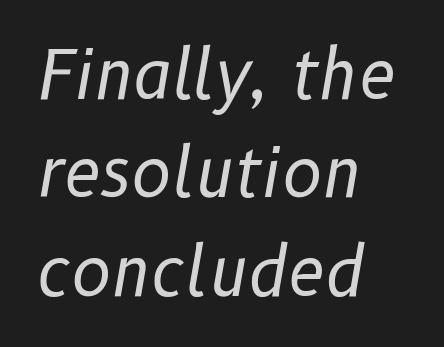
{"italic": "yes", "lean": "right", "slant_degrees": 10, "bold": "no", "weight": "regular", "width": "normal", "stroke_contrast": "low", "x_height": "medium", "monospaced": "no", "underline": "no", "align": "left", "line_spacing": "normal", "line_spacing_ratio": 1.47, "letter_spacing": "normal", "letter_spacing_em": 0.0, "glyph_px": 67}
